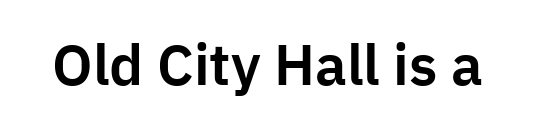
The letters advance in unequal steps, a hallmark of proportional type. The characters display no serif detailing; their extremities are plain. Ascenders rise straight up at ninety degrees. In terms of letterspacing, this is plain default setting. Decoration check: the copy has no underline.
